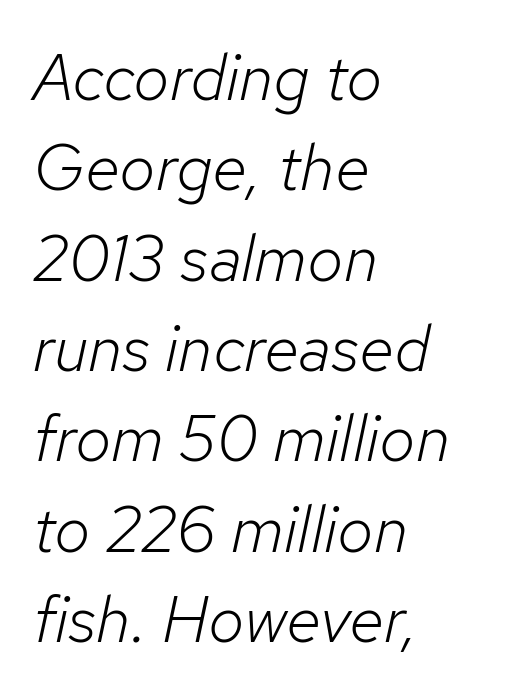
This sample uses plain, unmodified letter spacing. Regarding leading, the lines here are spaced in the standard way. The letters are slanted; this is an italic face. Do the characters align in a grid? No, the font is proportional.
